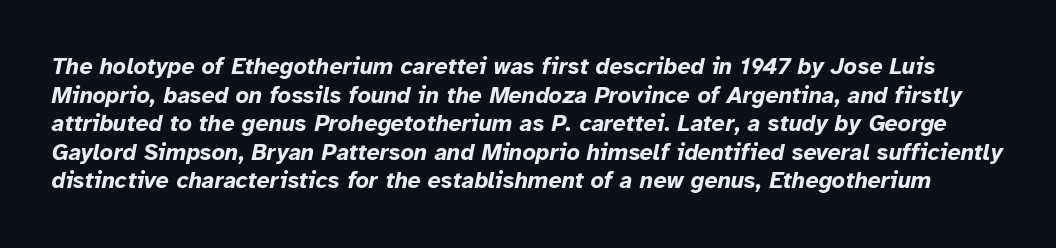
The gap between lines stays unmarked. Weight: bold. Short note: letters normally spaced. Characters are canted at an angle relative to the baseline's perpendicular.
